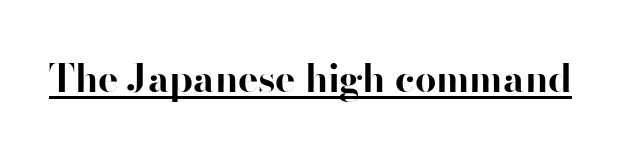
The image shows 38 px bold sans-serif type, upright; set normal letter spacing, underlined; high stroke contrast and a small x-height.
